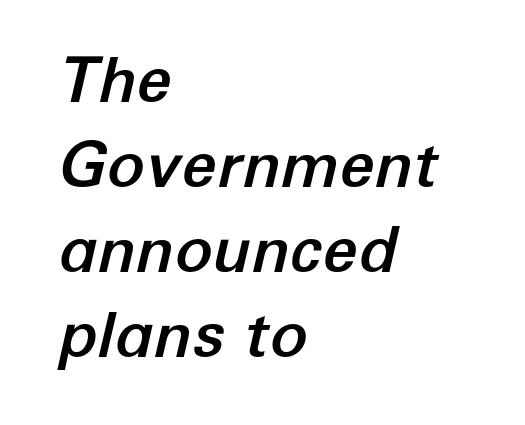
Q: Is the text italic (slanted)? A: Yes, it leans right by about 12 degrees.
Q: Is the text underlined? A: No.
Q: How is the paragraph aligned? A: Left-aligned.
Q: Is the spacing between letters normal or unusually wide? A: Normal.
Q: Is the spacing between lines tight, normal or loose? A: Normal.
Q: Width (condensed, normal, or wide)? A: Normal.
Q: Stroke contrast? A: Low.
Q: x-height? A: Medium.
Q: Monospaced? A: No.
